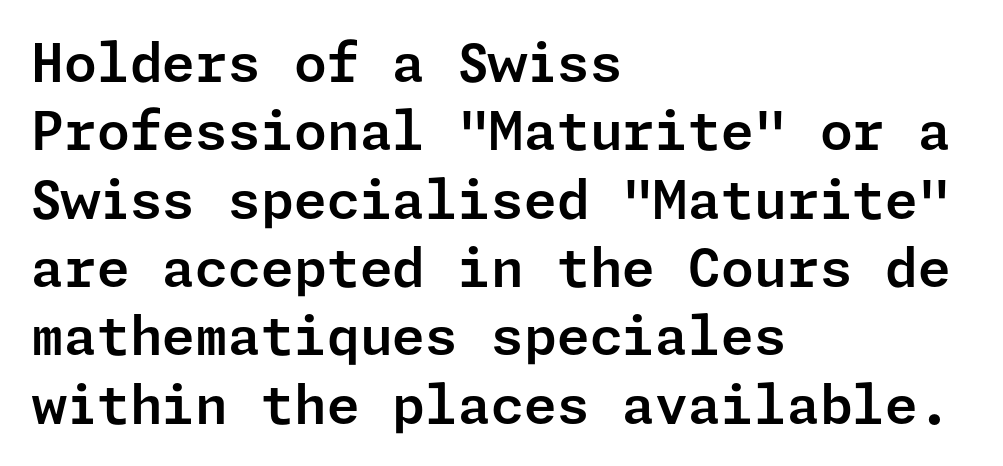
No feet cap the strokes, marking this as sans-serif type. Tracking value appears to be zero — textbook default spacing. It's the straight-up-and-down kind of type. The paragraph has a hard left edge and a soft right edge. Underline: absent. Rows of type keep a routine distance in the vertical direction.
